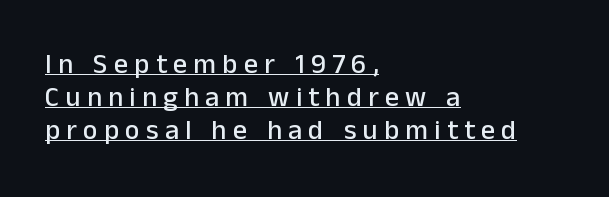
Serif or sans? Sans — the stroke terminals are bare. Character widths vary here, with narrow letters taking less room than wide ones. The setting favours the left margin, as ordinary paragraphs usually do. Is there any slant? The stems are plumb.
